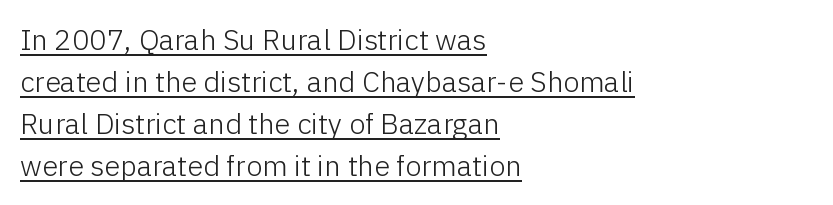
{"serif": "no", "italic": "no", "bold": "no", "weight": "light", "width": "normal", "stroke_contrast": "low", "x_height": "medium", "monospaced": "no", "underline": "yes", "align": "left", "line_spacing": "normal", "line_spacing_ratio": 1.45, "letter_spacing": "normal", "letter_spacing_em": 0.0, "glyph_px": 29}
